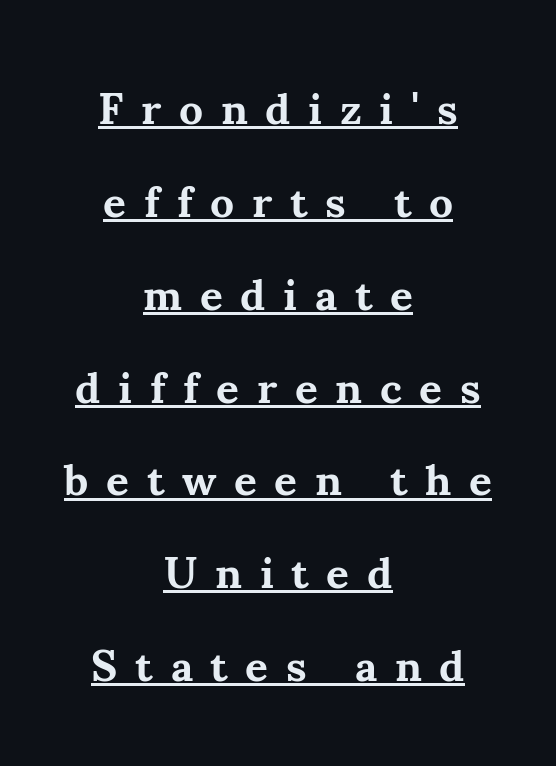
Ascenders rise straight up at ninety degrees. Students, observe: this is what heavily led, spacious text looks like. Heavy-handed strokes throughout: this text is bold. The text was rendered using a seriffed face with decorative stroke endings. Letter spacing: wide.
